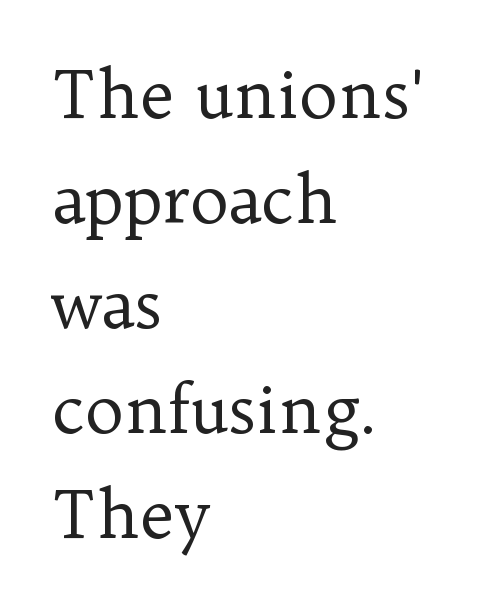
{"serif": "yes", "italic": "no", "bold": "no", "weight": "regular", "width": "normal", "stroke_contrast": "low", "x_height": "medium", "monospaced": "no", "underline": "no", "align": "left", "line_spacing": "normal", "line_spacing_ratio": 1.59, "letter_spacing": "normal", "letter_spacing_em": 0.0, "glyph_px": 66}
